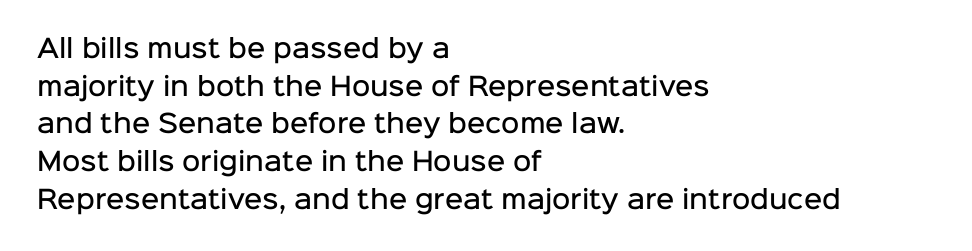
The image shows 25 px text type, upright; set left-aligned, normal line spacing (1.51x), normal letter spacing, not underlined.
